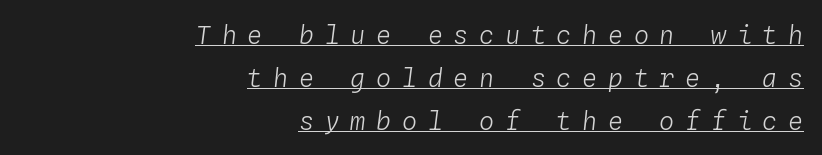
Does extra space separate the letters? Yes, quite a lot of it. This sample is right-justified, so line beginnings fall wherever the words allow. This sample carries an underscore along the baseline area. Counters stay open thanks to moderate or lighter strokes. Looking at the ascenders, they clearly lean.
